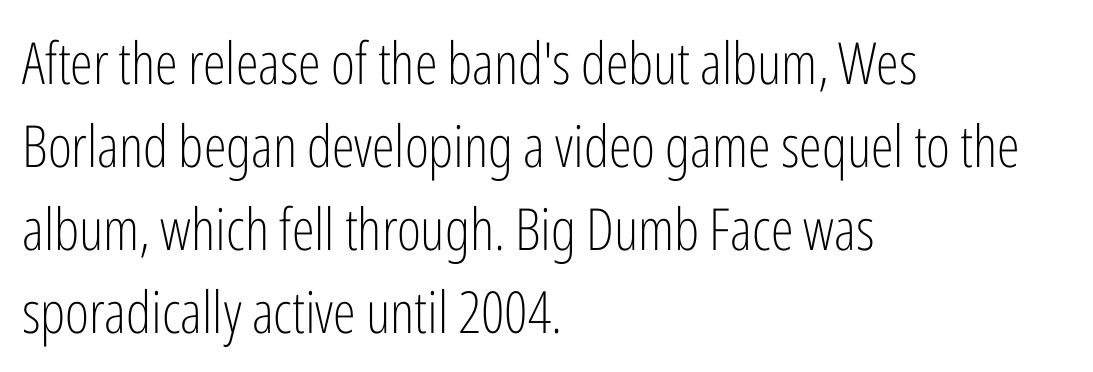
{"serif": "no", "italic": "no", "bold": "no", "weight": "light", "width": "condensed", "stroke_contrast": "low", "x_height": "medium", "monospaced": "no", "underline": "no", "align": "left", "line_spacing": "normal", "line_spacing_ratio": 1.43, "letter_spacing": "normal", "letter_spacing_em": 0.0, "glyph_px": 58}
